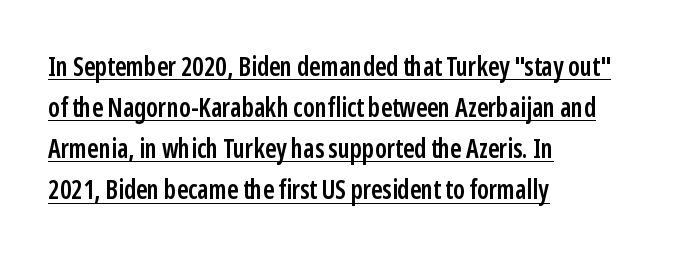
{"italic": "no", "bold": "semi", "underline": "yes", "align": "left", "line_spacing": "normal", "line_spacing_ratio": 1.58, "letter_spacing": "normal", "letter_spacing_em": 0.0, "glyph_px": 26}
